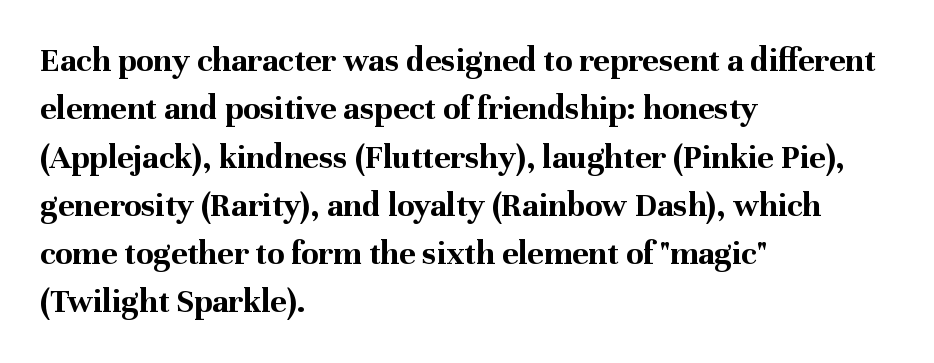
The image shows 35 px bold serif type, upright; set left-aligned, normal line spacing (1.38x), normal letter spacing, not underlined; medium stroke contrast and a medium x-height.
